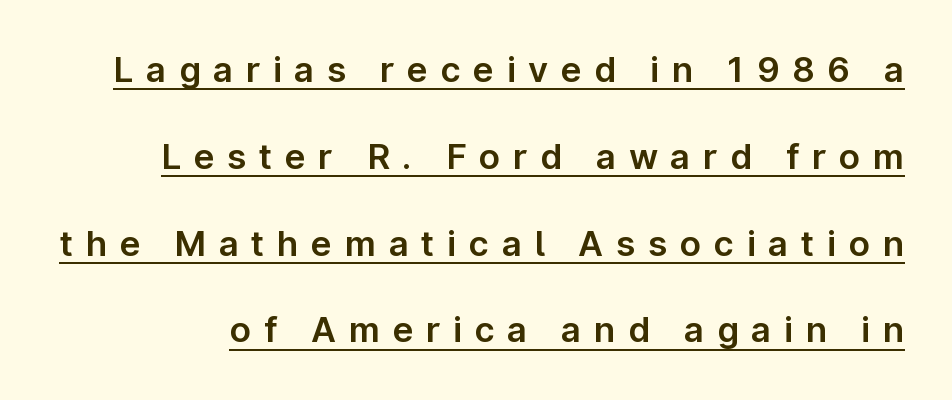
{"serif": "no", "italic": "no", "width": "normal", "stroke_contrast": "low", "x_height": "medium", "monospaced": "no", "underline": "yes", "line_spacing": "loose", "line_spacing_ratio": 2.48, "letter_spacing": "wide", "letter_spacing_em": 0.36, "glyph_px": 35}
